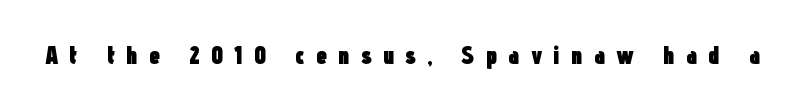
The image shows 25 px bold type, upright; set unusually wide letter spacing (+0.44 em), not underlined.
